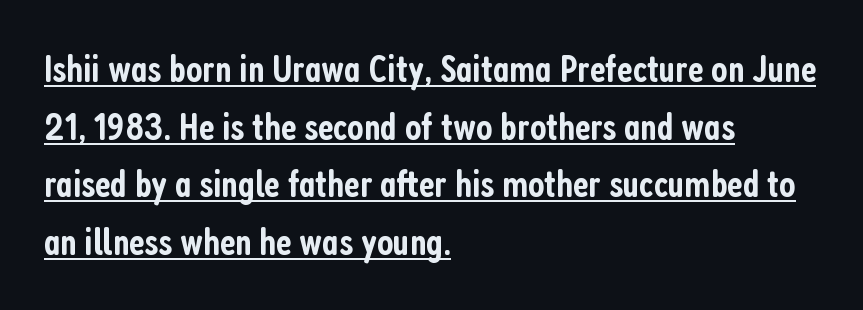
{"serif": "no", "italic": "no", "bold": "semi", "weight": "semibold", "width": "condensed", "stroke_contrast": "low", "x_height": "medium", "monospaced": "no", "underline": "yes", "align": "left", "line_spacing": "normal", "line_spacing_ratio": 1.48, "letter_spacing": "normal", "letter_spacing_em": 0.0, "glyph_px": 39}
